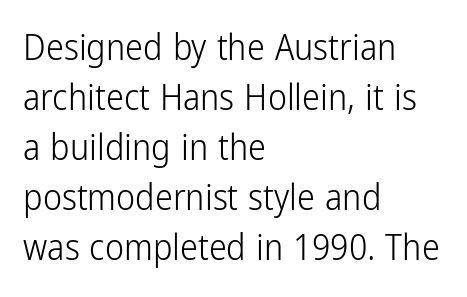
Q: Is the text bold? A: No.
Q: Is the text italic (slanted)? A: No, it is upright.
Q: Is the typeface a serif or a sans-serif typeface? A: Sans-serif.
Q: Is the text underlined? A: No.
Q: How is the paragraph aligned? A: Left-aligned.
Q: Is the spacing between letters normal or unusually wide? A: Normal.
Q: Is the spacing between lines tight, normal or loose? A: Normal.
Q: Width (condensed, normal, or wide)? A: Condensed.
Q: Stroke contrast? A: Low.
Q: x-height? A: Medium.
Q: Monospaced? A: No.
